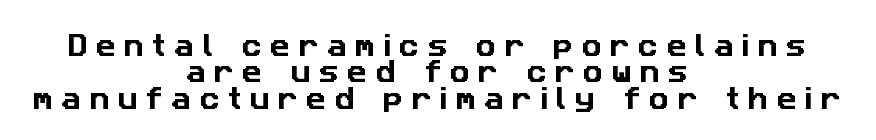
A typesetter would call this heavily tracked-out type. Very little white space separates one row of letters from the next. Compared with a flush-left layout, this one balances lines on the center instead. The specimen omits any rule beneath the text block's lines.
